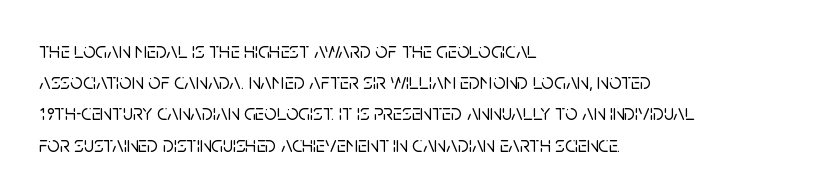
Nope, not italic — everything's standing straight. You could call the tracking neutral — neither tight nor loose. Descenders hang freely into open space. Vertical spacing — default. The compositor pushed each line to the left boundary.
